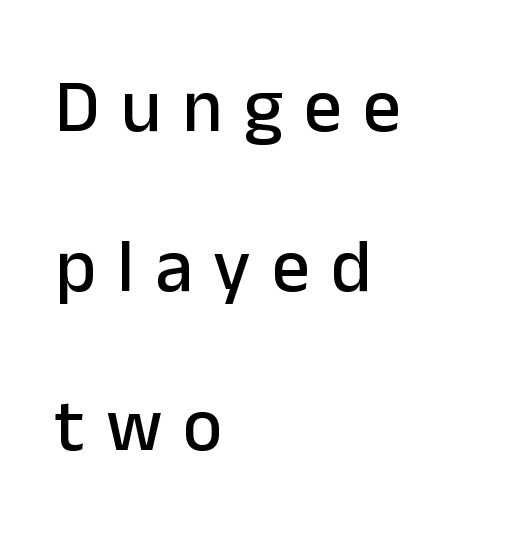
Characters remain perfectly vertical along every line. A clean baseline with only descenders dipping below it. Regarding serifs, this sample does without them. A student would call this left alignment; a typographer would say flush left, rag right.
